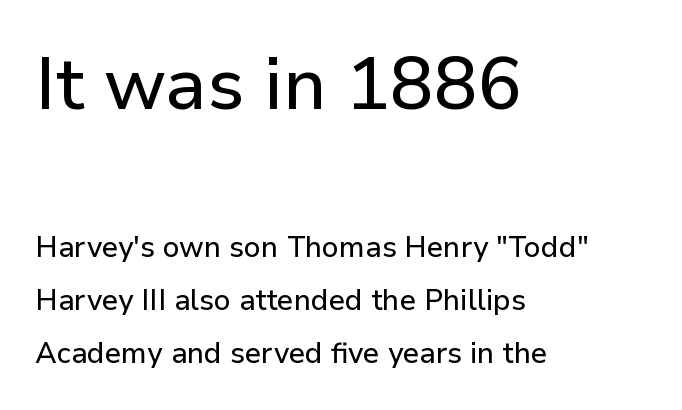
The image shows 73 px sans-serif type, upright; set left-aligned, line spacing 1.83x, normal letter spacing, not underlined; the first (top) block is 2.52x larger; low stroke contrast and a medium x-height.
